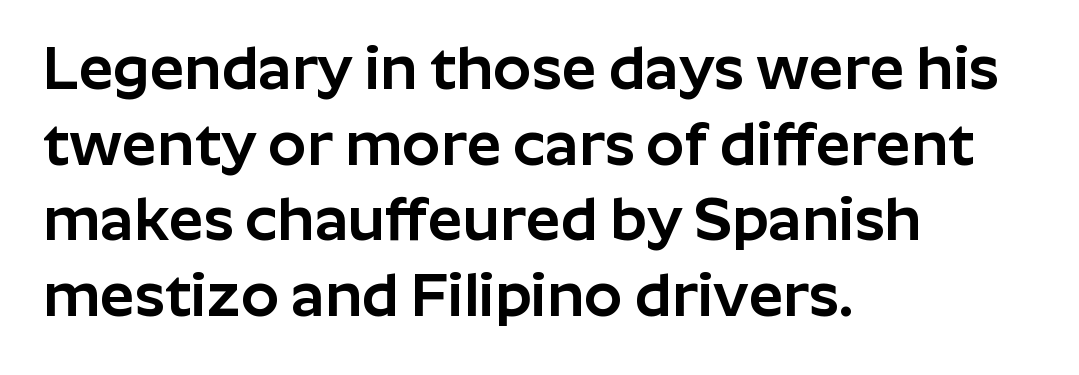
Q: Is the text italic (slanted)? A: No, it is upright.
Q: Is the typeface a serif or a sans-serif typeface? A: Sans-serif.
Q: Is the text underlined? A: No.
Q: How is the paragraph aligned? A: Left-aligned.
Q: Is the spacing between letters normal or unusually wide? A: Normal.
Q: Width (condensed, normal, or wide)? A: Normal.
Q: Stroke contrast? A: Low.
Q: x-height? A: Medium.
Q: Monospaced? A: No.
